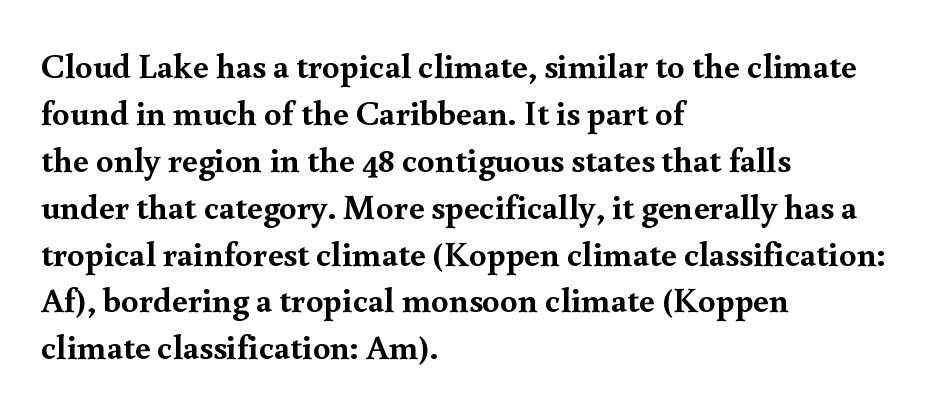
The image shows 35 px semibold serif type, upright; set left-aligned, normal line spacing (1.34x), normal letter spacing, not underlined; a small x-height.
